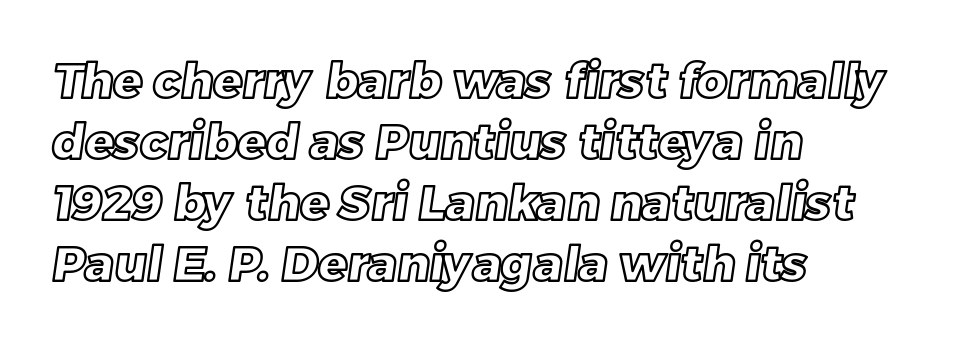
What stands out about the letter spacing? Nothing — it is the standard amount. All the whitespace from short lines collects on the right. Words float on clear page, feet unadorned. Each new line begins a customary step beneath the previous one.
